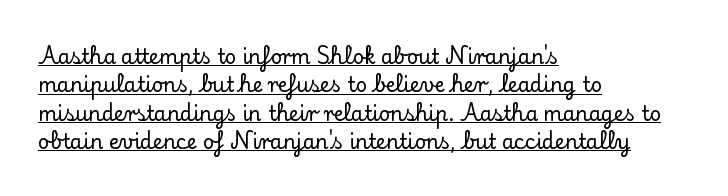
The image shows 20 px text type, upright; set left-aligned, normal line spacing (1.42x), normal letter spacing, underlined.
